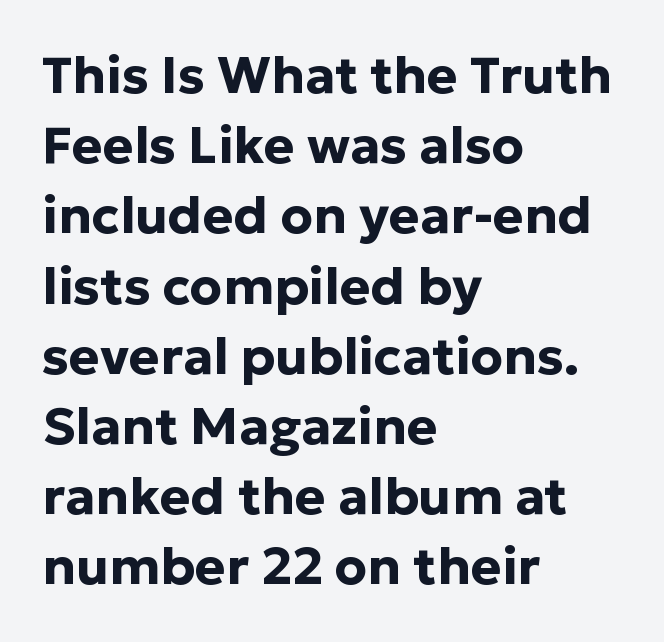
The image shows 52 px bold sans-serif type, upright; set left-aligned, normal line spacing (1.35x), normal letter spacing, not underlined; low stroke contrast and a medium x-height.
